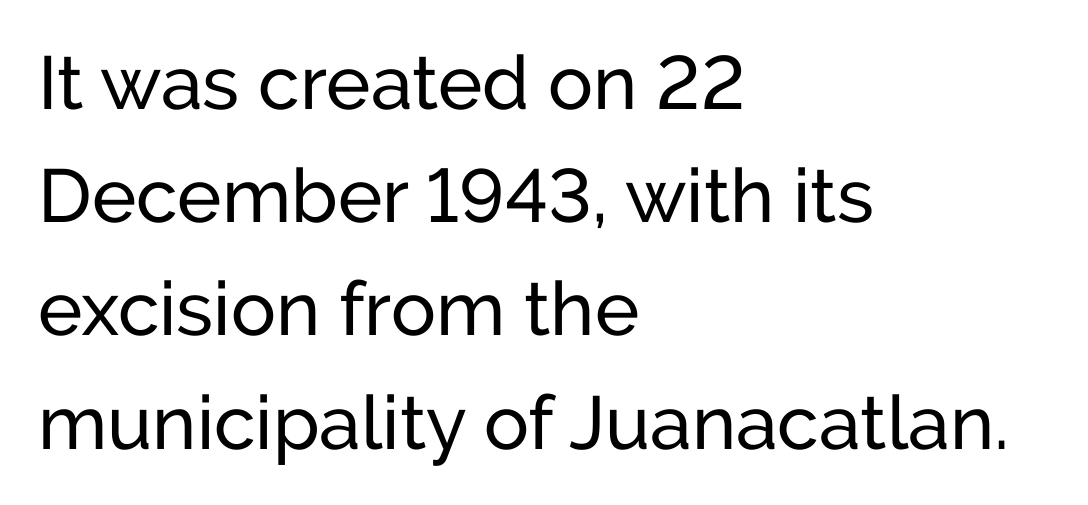
Notice how the stems are strictly vertical — no italics here. Grotesque or geometric, the face here clearly has no serifs. Reading down the block, your eye returns to a fixed left position each line. The baseline area is clear.
